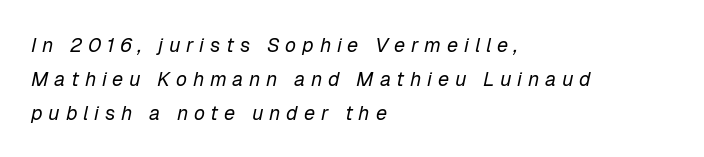
{"italic": "yes", "lean": "right", "slant_degrees": 12, "bold": "no", "underline": "no", "align": "left", "line_spacing": "normal", "line_spacing_ratio": 1.7, "letter_spacing": "wide", "letter_spacing_em": 0.29, "glyph_px": 20}
